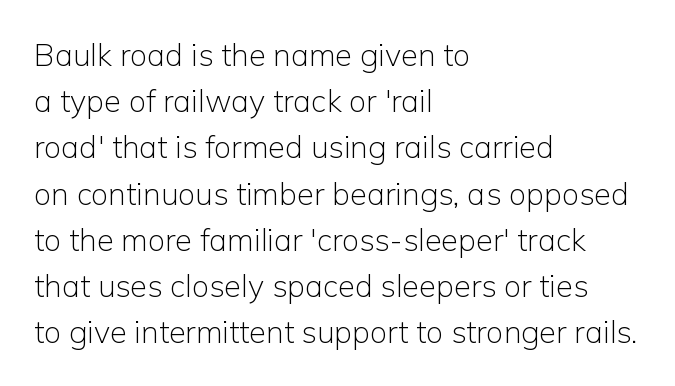
The image shows 31 px light sans-serif type, upright; set left-aligned, normal line spacing (1.49x), normal letter spacing, not underlined; low stroke contrast and a medium x-height.
